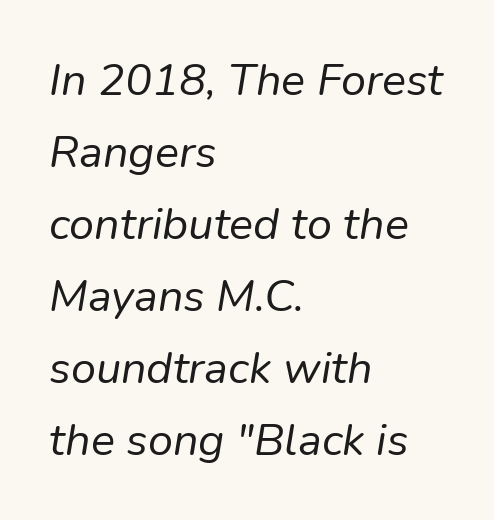
Q: Is the text bold? A: No.
Q: Is the text italic (slanted)? A: Yes, it leans right by about 9 degrees.
Q: Is the text underlined? A: No.
Q: How is the paragraph aligned? A: Left-aligned.
Q: Is the spacing between letters normal or unusually wide? A: Normal.
Q: Is the spacing between lines tight, normal or loose? A: Normal.
Q: Width (condensed, normal, or wide)? A: Normal.
Q: Stroke contrast? A: Low.
Q: x-height? A: Medium.
Q: Monospaced? A: No.
